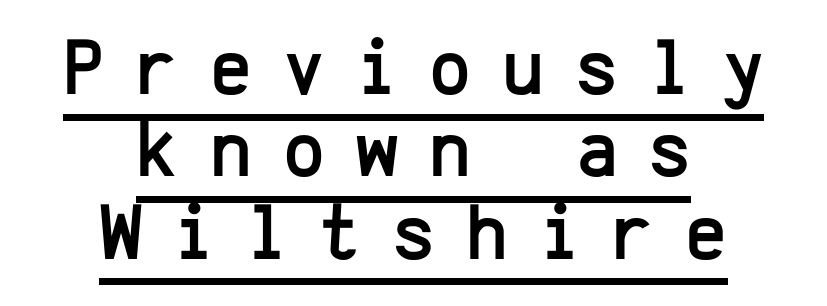
Q: Is the text italic (slanted)? A: No, it is upright.
Q: Is the typeface a serif or a sans-serif typeface? A: Sans-serif.
Q: Is the text underlined? A: Yes.
Q: How is the paragraph aligned? A: Centered.
Q: Is the spacing between letters normal or unusually wide? A: Unusually wide.
Q: Is the spacing between lines tight, normal or loose? A: Tight.
Q: Width (condensed, normal, or wide)? A: Normal.
Q: Stroke contrast? A: Low.
Q: x-height? A: Medium.
Q: Monospaced? A: Yes.
